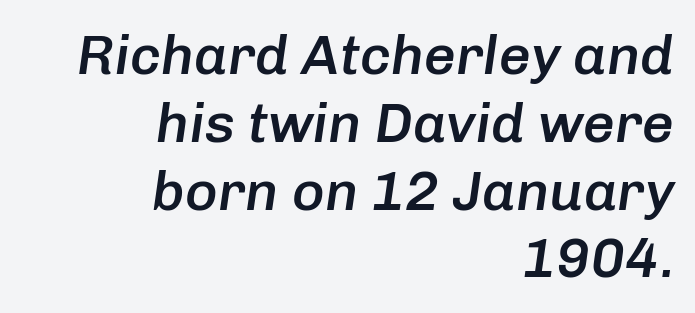
Q: Is the text bold? A: Semi-bold.
Q: Is the text italic (slanted)? A: Yes, it leans right by about 8 degrees.
Q: Is the text underlined? A: No.
Q: How is the paragraph aligned? A: Right-aligned.
Q: Is the spacing between letters normal or unusually wide? A: Normal.
Q: Width (condensed, normal, or wide)? A: Normal.
Q: Stroke contrast? A: Low.
Q: x-height? A: Medium.
Q: Monospaced? A: No.
